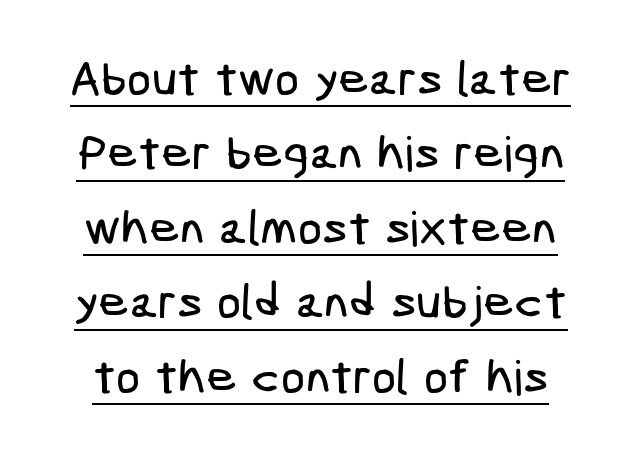
The image shows 48 px condensed sans-serif type; set normal line spacing (1.55x), normal letter spacing, underlined; low stroke contrast and a medium x-height.
